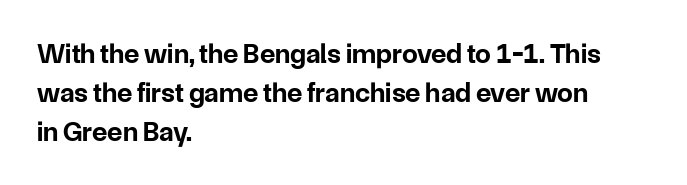
In terms of posture, this sample is upright. Does the weight exceed regular? Yes, all the way to bold. Nothing unusual about the tracking: characters are spaced as the font intends. The line-height multiplier appears to be the usual default. The face used here is proportionally spaced, like ordinary book or web type. The words here are not underlined.
